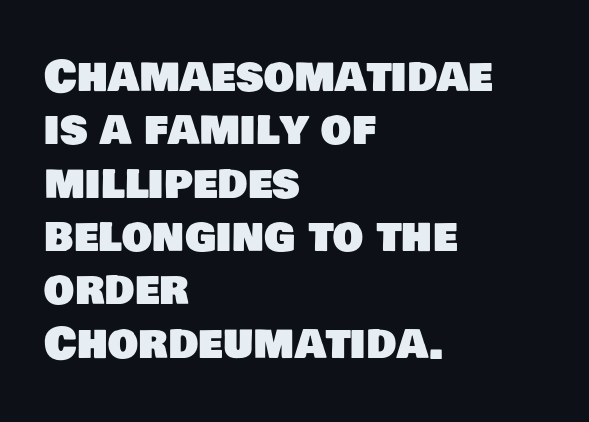
The image shows 43 px sans-serif type; set left-aligned, line spacing 1.24x, normal letter spacing, not underlined; low stroke contrast and a large x-height.
